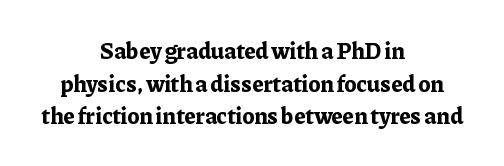
The vertical gap from one line to the next is medium. Stroke thickness is high; the sample reads as a true bold. Caption: multi-line text, centered on the measure. The typography opts for an upright posture over an oblique one. No word sits above an underline.
